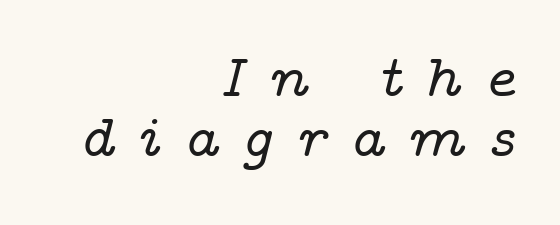
{"serif": "yes", "italic": "yes", "lean": "right", "slant_degrees": 14, "width": "wide", "stroke_contrast": "low", "x_height": "medium", "monospaced": "no", "underline": "no", "align": "right", "line_spacing": "tight", "line_spacing_ratio": 1.0, "letter_spacing": "wide", "letter_spacing_em": 0.37, "glyph_px": 60}
